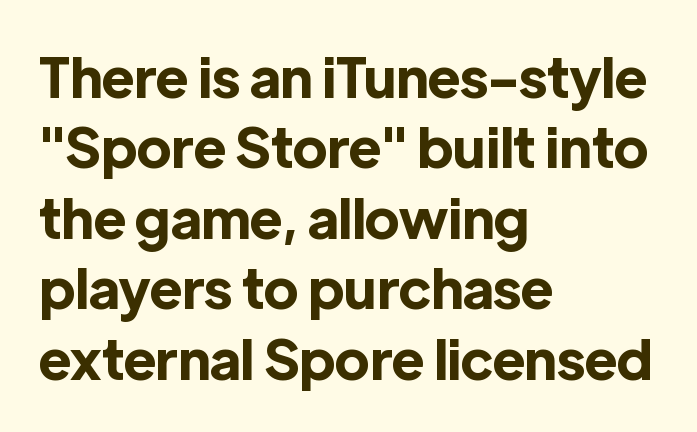
Quick note: underline off. Vertical spacing — default. The designer went with a sans here, leaving each stem footless. This sample is left-justified, so line endings fall wherever the words run out. Quick note: not italic, upright.
